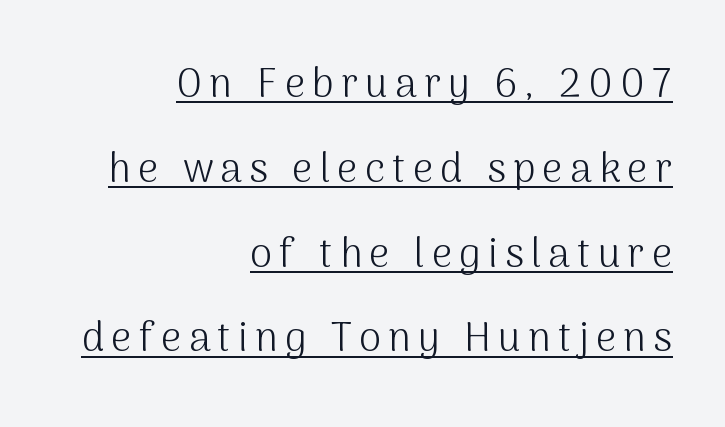
Q: Is the text bold? A: No.
Q: Is the text italic (slanted)? A: No, it is upright.
Q: Is the typeface a serif or a sans-serif typeface? A: Sans-serif.
Q: Is the text underlined? A: Yes.
Q: How is the paragraph aligned? A: Right-aligned.
Q: Is the spacing between lines tight, normal or loose? A: Loose.
Q: Width (condensed, normal, or wide)? A: Normal.
Q: Stroke contrast? A: Medium.
Q: x-height? A: Medium.
Q: Monospaced? A: No.
